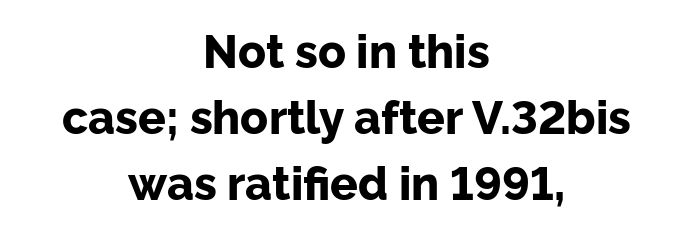
Type style note: lacks serifs. The strokes are fattened all the way to bold. Vertical spacing — default. Each letter keeps its own natural width here, so spacing adapts to shape. Any mark beneath the type? The region is blank.
